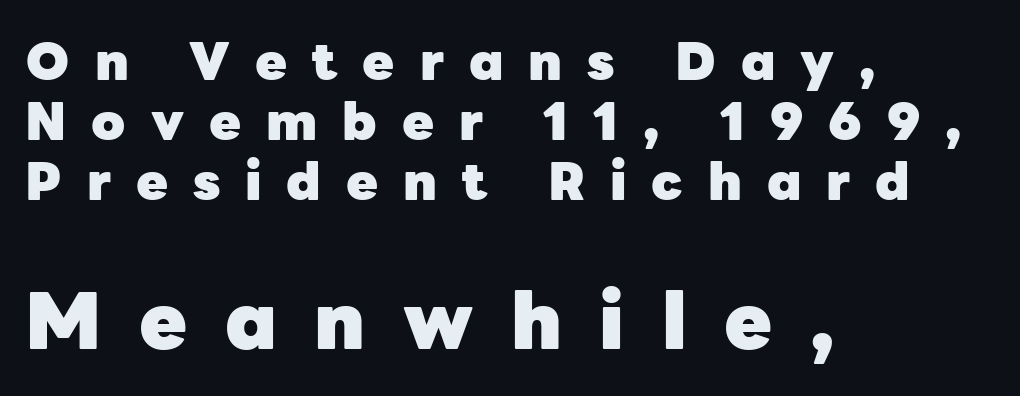
The image shows 78 px heavy sans-serif type, upright; set left-aligned, tight line spacing (1.15x), unusually wide letter spacing (+0.48 em), not underlined; the second (bottom) block is 1.5x larger; low stroke contrast and a medium x-height.
